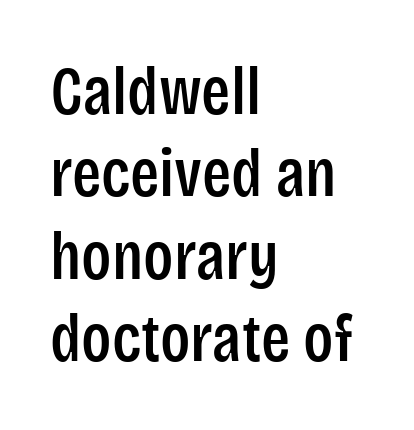
The image shows 68 px condensed sans-serif type, upright; set left-aligned, line spacing 1.21x, normal letter spacing, not underlined; low stroke contrast and a large x-height.
